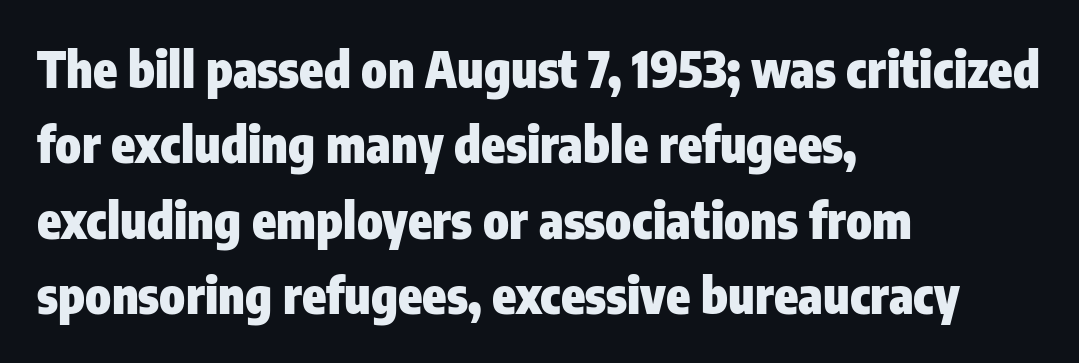
Q: Is the text bold? A: Yes.
Q: Is the text italic (slanted)? A: No, it is upright.
Q: Is the typeface a serif or a sans-serif typeface? A: Sans-serif.
Q: Is the text underlined? A: No.
Q: How is the paragraph aligned? A: Left-aligned.
Q: Is the spacing between letters normal or unusually wide? A: Normal.
Q: Is the spacing between lines tight, normal or loose? A: Normal.
Q: Width (condensed, normal, or wide)? A: Condensed.
Q: Stroke contrast? A: Low.
Q: x-height? A: Medium.
Q: Monospaced? A: No.
